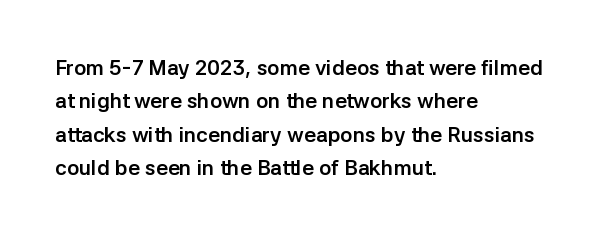
{"italic": "no", "bold": "yes", "underline": "no", "align": "left", "line_spacing": "normal", "line_spacing_ratio": 1.59, "letter_spacing": "normal", "letter_spacing_em": 0.0, "glyph_px": 21}
